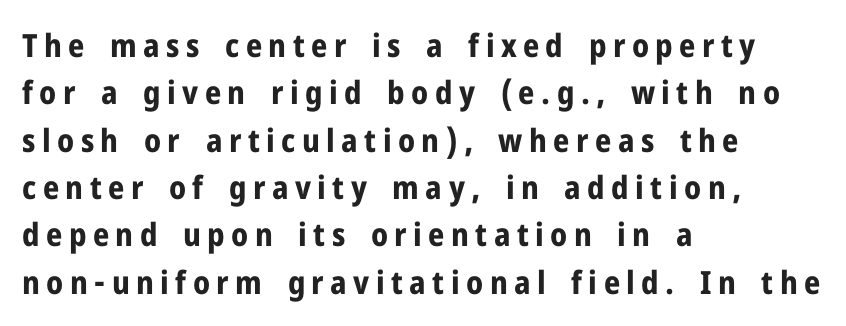
Q: Is the text bold? A: Yes.
Q: Is the text italic (slanted)? A: No, it is upright.
Q: Is the typeface a serif or a sans-serif typeface? A: Sans-serif.
Q: Is the text underlined? A: No.
Q: How is the paragraph aligned? A: Left-aligned.
Q: Is the spacing between letters normal or unusually wide? A: Unusually wide.
Q: Is the spacing between lines tight, normal or loose? A: Normal.
Q: Width (condensed, normal, or wide)? A: Normal.
Q: Stroke contrast? A: Low.
Q: x-height? A: Medium.
Q: Monospaced? A: No.
